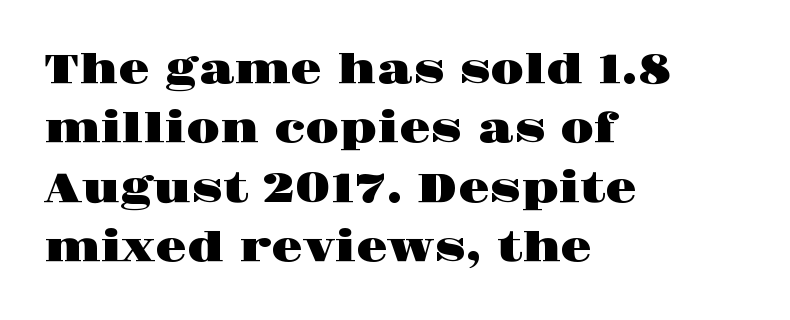
{"serif": "yes", "italic": "no", "width": "wide", "stroke_contrast": "high", "x_height": "large", "monospaced": "no", "underline": "no", "align": "left", "line_spacing": "normal", "line_spacing_ratio": 1.45, "letter_spacing": "normal", "letter_spacing_em": 0.0, "glyph_px": 41}
